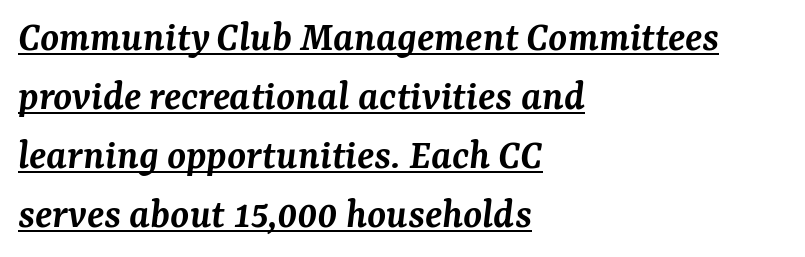
Q: Is the text bold? A: Semi-bold.
Q: Is the text italic (slanted)? A: Yes, it leans right by about 7 degrees.
Q: Is the typeface a serif or a sans-serif typeface? A: Serif.
Q: Is the text underlined? A: Yes.
Q: How is the paragraph aligned? A: Left-aligned.
Q: Is the spacing between letters normal or unusually wide? A: Normal.
Q: Is the spacing between lines tight, normal or loose? A: Normal.
Q: Width (condensed, normal, or wide)? A: Normal.
Q: Stroke contrast? A: Medium.
Q: x-height? A: Medium.
Q: Monospaced? A: No.
